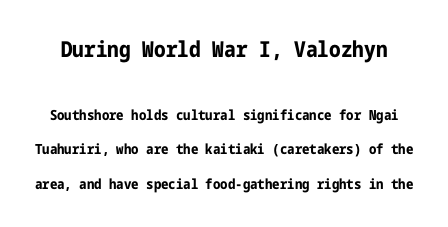
The image shows 22 px bold type, upright; set loose line spacing (2.46x), normal letter spacing, not underlined; the first (top) block is 1.57x larger.
